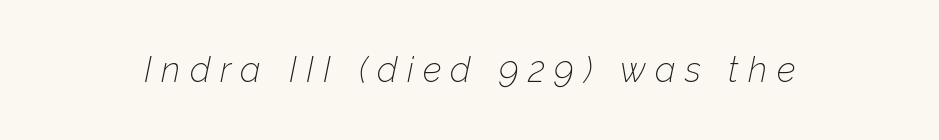
The image shows 35 px thin type, italic (leaning right); set unusually wide letter spacing (+0.27 em), not underlined; low stroke contrast and a medium x-height.
